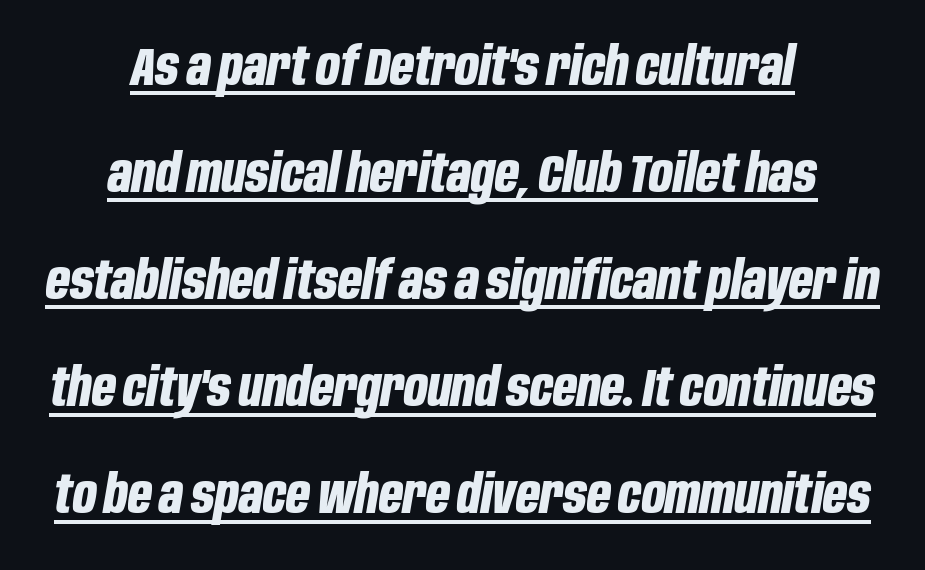
Each letter keeps its own natural width here, so spacing adapts to shape. The specimen includes a rule beneath the text block's lines. The passage is arranged like a title page — every line centered. Characters are canted at an angle relative to the baseline's perpendicular. Vertically, the passage feels expansive, rows floating well apart. How are the letters spaced? Ordinarily, with no added tracking.
